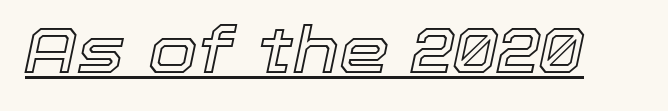
The image shows 64 px text type, italic (leaning right); set normal letter spacing, underlined; a medium x-height.
